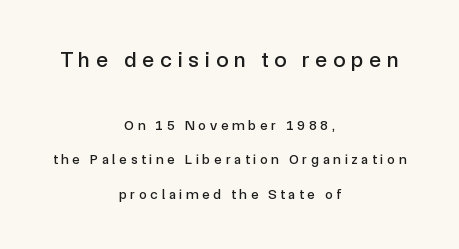
The image shows 22 px text type, upright; set centered, loose line spacing (2.44x), unusually wide letter spacing (+0.27 em), not underlined; the first (top) block is 1.57x larger.
